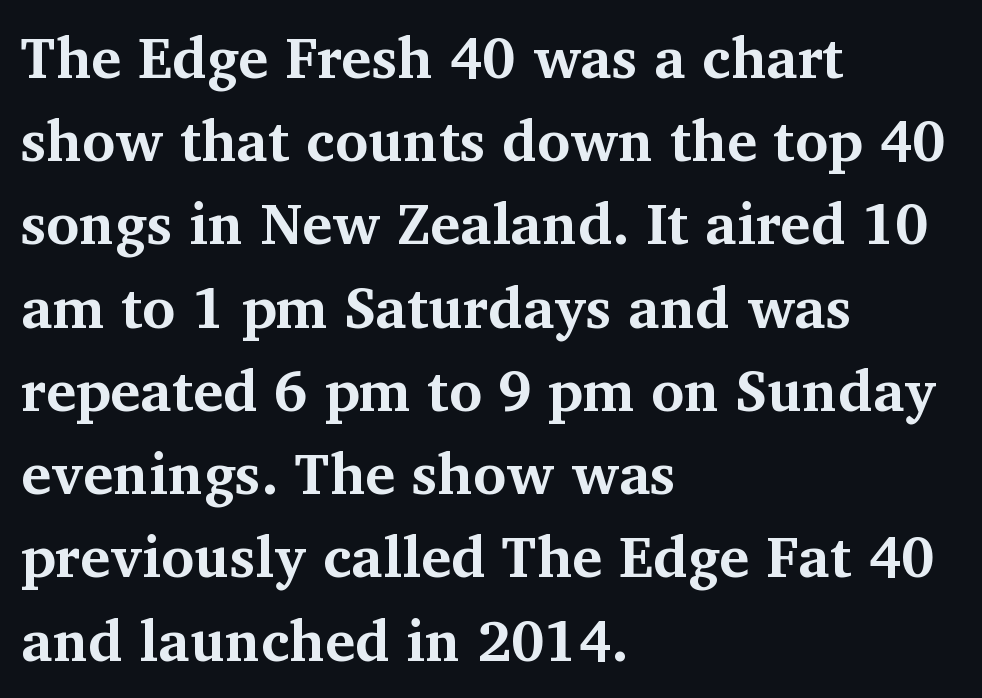
The rendering uses natural spacing where letterforms have individual widths. Tracking here is standard; glyphs follow each other at the usual distance. How heavy is the stroke? Heavy — this is a bold. Underlining? Definitely not there. No italicization has been applied; the sample stays upright. Leading: standard.
